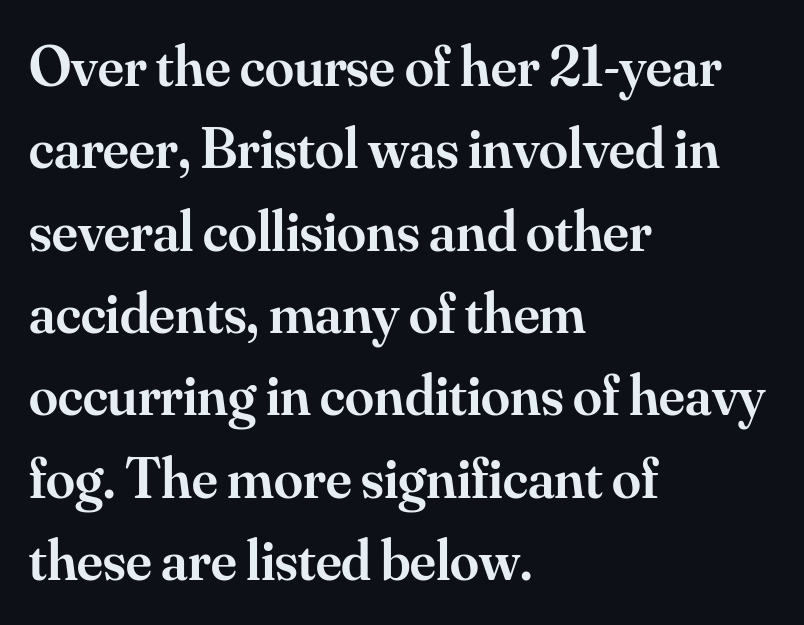
Q: Is the text bold? A: Semi-bold.
Q: Is the text italic (slanted)? A: No, it is upright.
Q: Is the typeface a serif or a sans-serif typeface? A: Serif.
Q: Is the text underlined? A: No.
Q: How is the paragraph aligned? A: Left-aligned.
Q: Is the spacing between letters normal or unusually wide? A: Normal.
Q: Is the spacing between lines tight, normal or loose? A: Normal.
Q: Width (condensed, normal, or wide)? A: Normal.
Q: Stroke contrast? A: Medium.
Q: x-height? A: Small.
Q: Monospaced? A: No.
